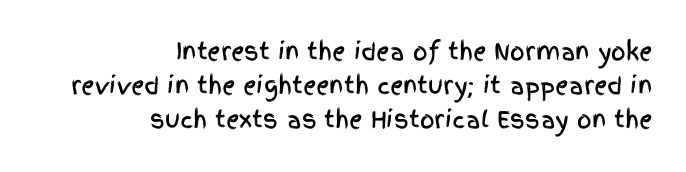
The image shows 23 px text type, upright; set right-aligned, normal line spacing (1.48x), normal letter spacing, not underlined.
